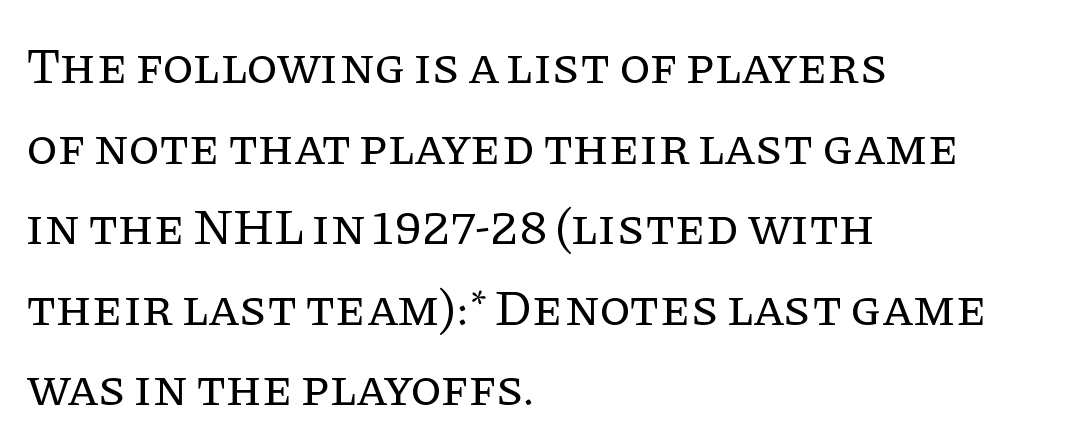
{"serif": "yes", "italic": "no", "bold": "no", "weight": "regular", "width": "normal", "stroke_contrast": "low", "x_height": "large", "monospaced": "no", "underline": "no", "align": "left", "line_spacing": "normal", "line_spacing_ratio": 1.58, "letter_spacing": "normal", "letter_spacing_em": 0.0, "glyph_px": 51}
